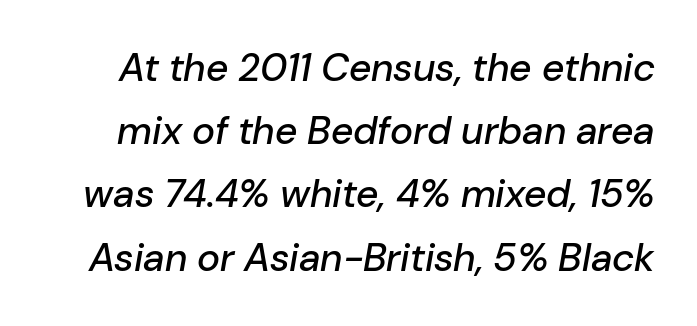
Q: Is the text italic (slanted)? A: Yes, it leans right by about 10 degrees.
Q: Is the text underlined? A: No.
Q: Is the spacing between letters normal or unusually wide? A: Normal.
Q: Is the spacing between lines tight, normal or loose? A: Normal.
Q: Width (condensed, normal, or wide)? A: Normal.
Q: Stroke contrast? A: Low.
Q: x-height? A: Medium.
Q: Monospaced? A: No.
